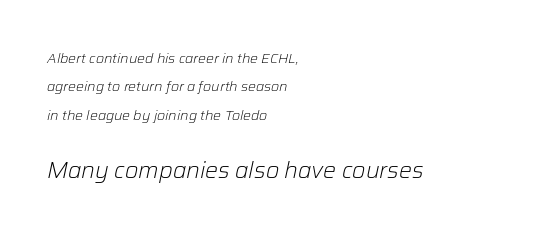
Q: Is the text bold? A: No.
Q: Is the text italic (slanted)? A: Yes, it leans right by about 12 degrees.
Q: Is the text underlined? A: No.
Q: How is the paragraph aligned? A: Left-aligned.
Q: Is the spacing between letters normal or unusually wide? A: Normal.
Q: Is the spacing between lines tight, normal or loose? A: Loose.
Q: Which block of text is set in a larger size, the first (top) or the second (bottom)? A: The second (bottom) one.
